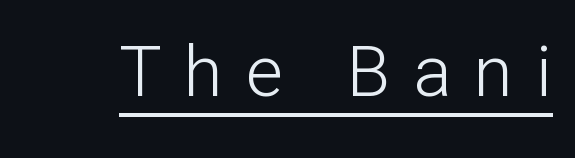
The image shows 71 px light sans-serif type, upright; set unusually wide letter spacing (+0.32 em), underlined; low stroke contrast and a medium x-height.
